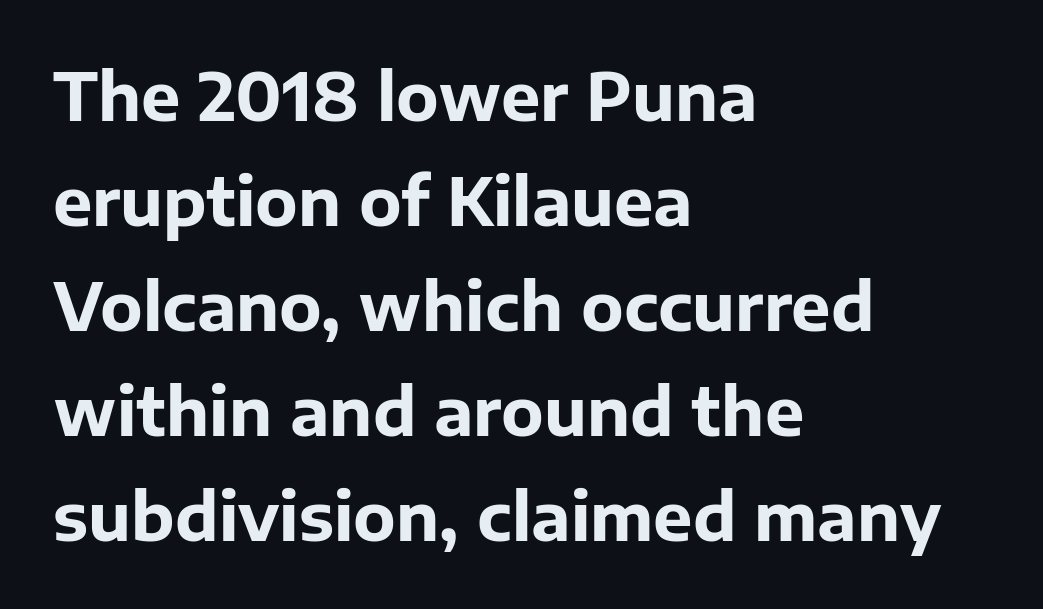
The image shows 66 px bold sans-serif type, upright; set left-aligned, normal line spacing (1.59x), normal letter spacing, not underlined; low stroke contrast and a medium x-height.
